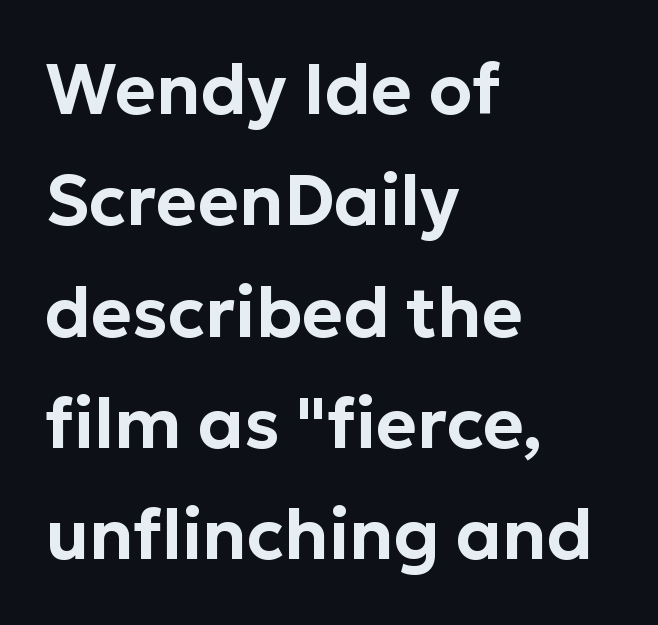
A typesetter would call this zero additional tracking. Plain, unruled lines of type. The lines sit at an ordinary, default distance from one another. Is this a fixed-width face? No — the glyphs have proportional, varying widths. Notice how the passage keeps a crisp vertical edge on the left only. These lines were composed using upright roman letters.
